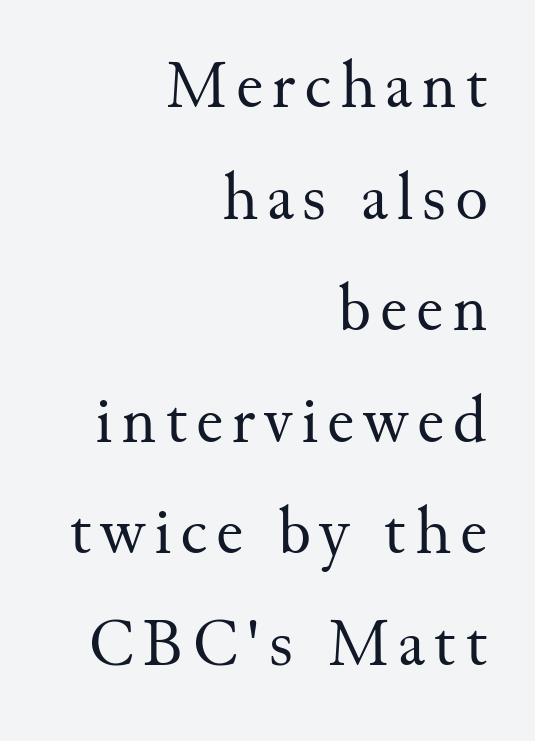
{"serif": "yes", "italic": "no", "bold": "no", "weight": "regular", "width": "normal", "stroke_contrast": "medium", "x_height": "small", "monospaced": "no", "underline": "no", "align": "right", "line_spacing": "normal", "line_spacing_ratio": 1.64, "glyph_px": 68}
